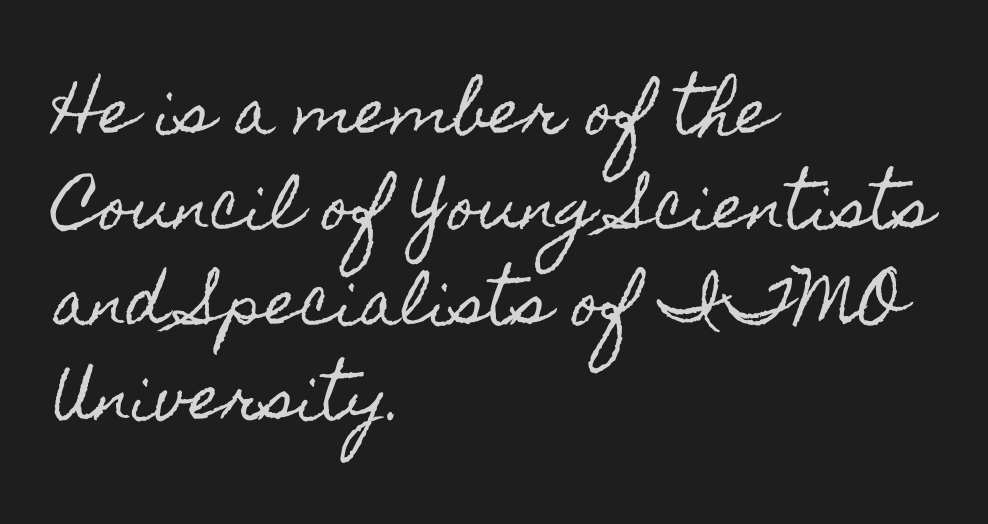
The image shows 60 px condensed type; set left-aligned, normal line spacing (1.59x), normal letter spacing, not underlined; a small x-height.
